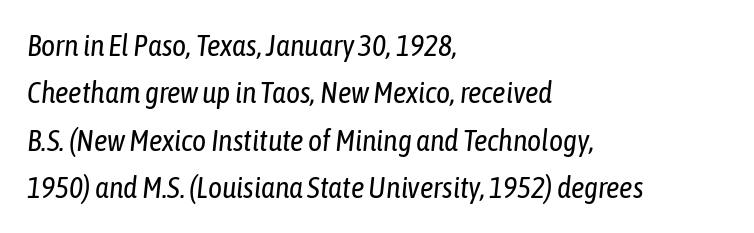
{"italic": "yes", "lean": "right", "slant_degrees": 6, "bold": "no", "weight": "regular", "width": "condensed", "stroke_contrast": "low", "x_height": "medium", "monospaced": "no", "underline": "no", "align": "left", "line_spacing": "normal", "line_spacing_ratio": 1.58, "letter_spacing": "normal", "letter_spacing_em": 0.0, "glyph_px": 30}
